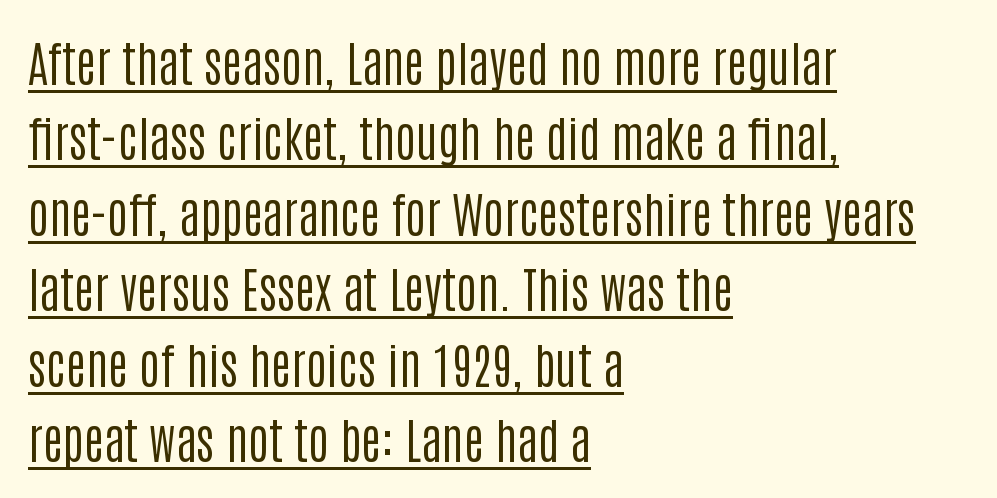
The image shows 49 px regular-weight, condensed sans-serif type, upright; set left-aligned, normal line spacing (1.54x), normal letter spacing, underlined; low stroke contrast and a large x-height.
